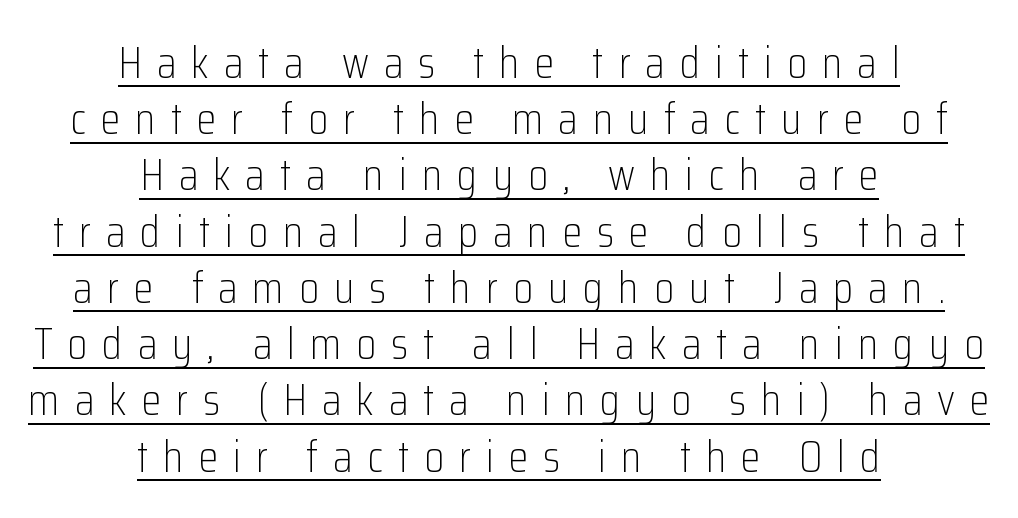
You could not count columns in this text — the font is proportionally spaced. The specimen includes a rule beneath the text block's lines. The strokes carry an ordinary text weight at most. Visually the block forms a symmetrical silhouette, jagged on both flanks. Unlike italic type, these characters show no tilt at all.
